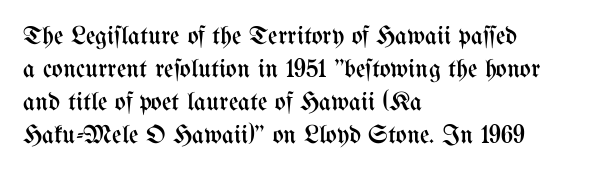
{"italic": "no", "bold": "no", "underline": "no", "align": "left", "line_spacing": "normal", "line_spacing_ratio": 1.27, "letter_spacing": "normal", "letter_spacing_em": 0.0, "glyph_px": 26}
